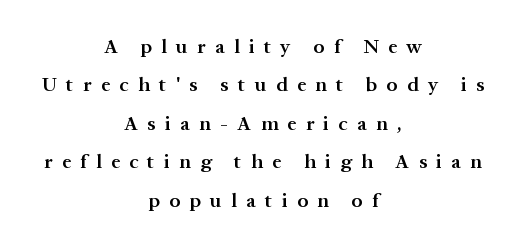
The image shows 20 px text type, upright; set centered, loose line spacing (1.92x), unusually wide letter spacing (+0.47 em), not underlined.
